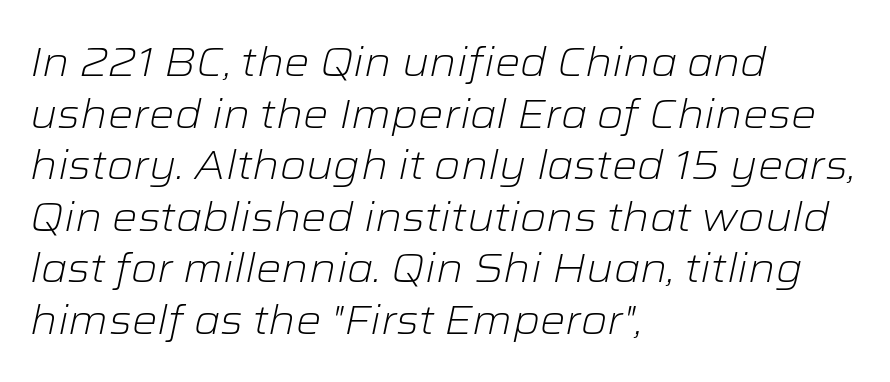
{"italic": "yes", "lean": "right", "slant_degrees": 12, "bold": "no", "weight": "light", "width": "wide", "stroke_contrast": "low", "x_height": "medium", "monospaced": "no", "underline": "no", "align": "left", "line_spacing": "normal", "line_spacing_ratio": 1.29, "letter_spacing": "normal", "letter_spacing_em": 0.0, "glyph_px": 40}
